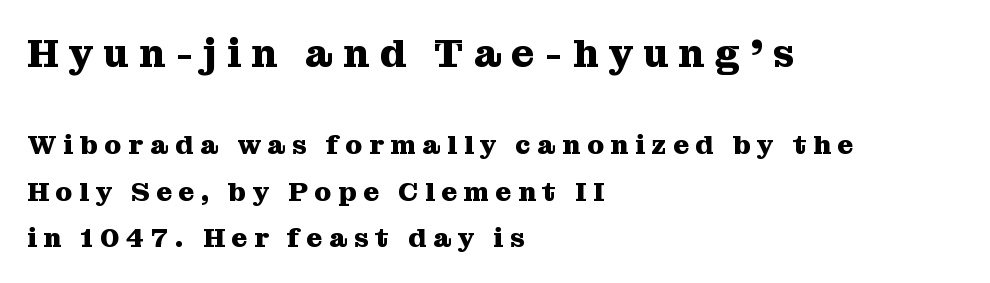
Q: Is the text bold? A: Yes.
Q: Is the text italic (slanted)? A: No, it is upright.
Q: Is the typeface a serif or a sans-serif typeface? A: Serif.
Q: Is the text underlined? A: No.
Q: How is the paragraph aligned? A: Left-aligned.
Q: Is the spacing between letters normal or unusually wide? A: Unusually wide.
Q: Which block of text is set in a larger size, the first (top) or the second (bottom)? A: The first (top) one.
Q: Width (condensed, normal, or wide)? A: Normal.
Q: Stroke contrast? A: Medium.
Q: x-height? A: Medium.
Q: Monospaced? A: No.
